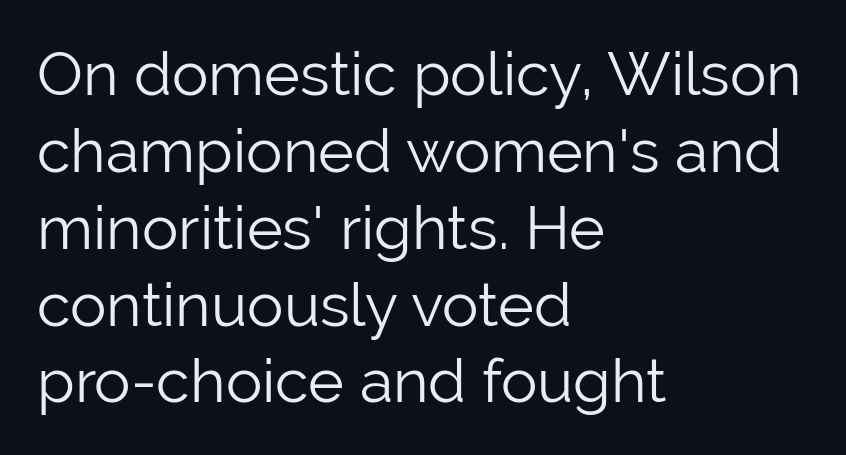
{"serif": "no", "italic": "no", "bold": "no", "weight": "light", "width": "normal", "stroke_contrast": "low", "x_height": "medium", "monospaced": "no", "underline": "no", "align": "left", "line_spacing": "normal", "line_spacing_ratio": 1.26, "letter_spacing": "normal", "letter_spacing_em": 0.0, "glyph_px": 61}
